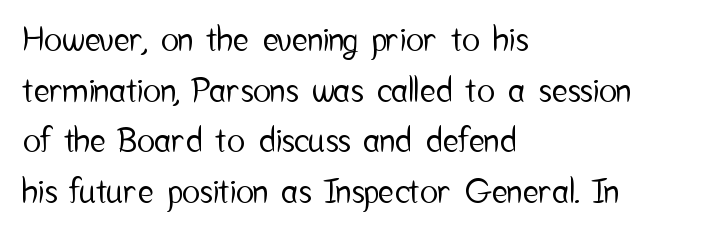
Q: Is the text italic (slanted)? A: No, it is upright.
Q: Is the typeface a serif or a sans-serif typeface? A: Sans-serif.
Q: Is the text underlined? A: No.
Q: How is the paragraph aligned? A: Left-aligned.
Q: Is the spacing between letters normal or unusually wide? A: Normal.
Q: Is the spacing between lines tight, normal or loose? A: Normal.
Q: Width (condensed, normal, or wide)? A: Condensed.
Q: Stroke contrast? A: Low.
Q: x-height? A: Medium.
Q: Monospaced? A: No.
